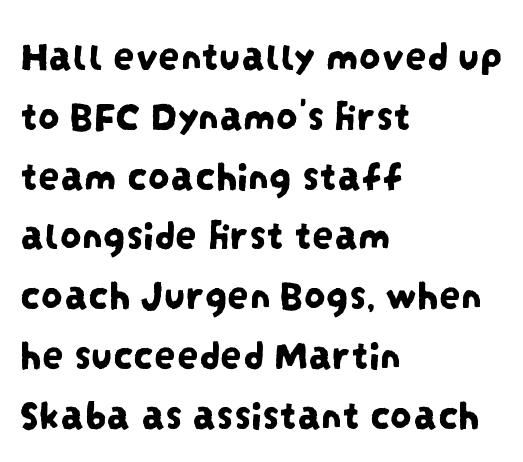
{"serif": "no", "width": "condensed", "stroke_contrast": "low", "x_height": "large", "monospaced": "no", "underline": "no", "align": "left", "line_spacing": "normal", "line_spacing_ratio": 1.39, "letter_spacing": "normal", "letter_spacing_em": 0.0, "glyph_px": 43}
